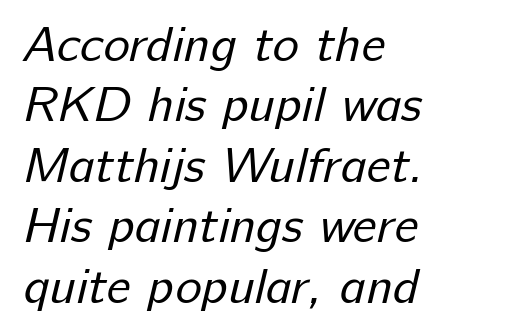
{"serif": "no", "bold": "no", "weight": "regular", "width": "normal", "stroke_contrast": "low", "x_height": "medium", "monospaced": "no", "underline": "no", "align": "left", "line_spacing_ratio": 1.21, "letter_spacing": "normal", "letter_spacing_em": 0.0, "glyph_px": 50}
